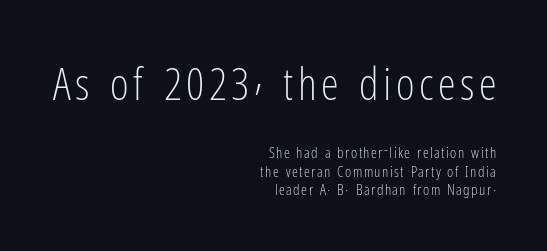
{"serif": "no", "italic": "no", "bold": "no", "weight": "light", "width": "condensed", "stroke_contrast": "low", "x_height": "medium", "monospaced": "no", "underline": "no", "align": "right", "line_spacing_ratio": 1.21, "larger_block": "first", "size_ratio": 3.0, "glyph_px": 45}
